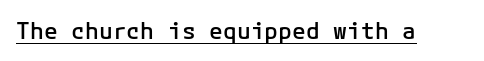
{"italic": "no", "bold": "semi", "underline": "yes", "letter_spacing": "normal", "letter_spacing_em": 0.0, "glyph_px": 23}
